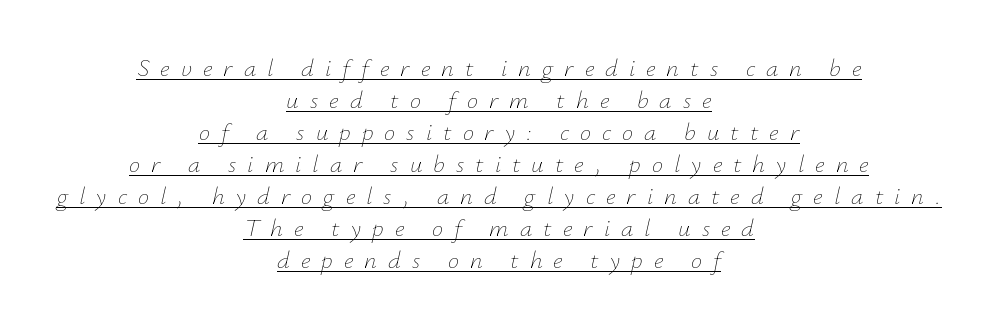
{"italic": "yes", "lean": "right", "slant_degrees": 12, "bold": "no", "underline": "yes", "align": "center", "line_spacing": "normal", "line_spacing_ratio": 1.28, "letter_spacing": "wide", "letter_spacing_em": 0.44, "glyph_px": 25}
